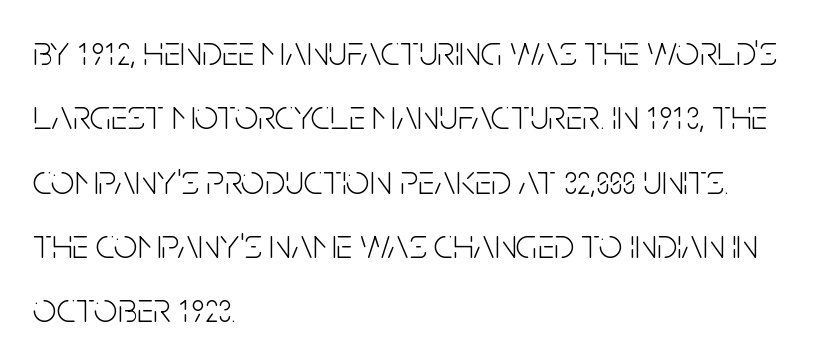
{"serif": "no", "italic": "no", "bold": "no", "weight": "light", "width": "condensed", "stroke_contrast": "low", "x_height": "large", "monospaced": "no", "underline": "no", "align": "left", "line_spacing": "normal", "line_spacing_ratio": 1.53, "letter_spacing": "normal", "letter_spacing_em": 0.0, "glyph_px": 42}
